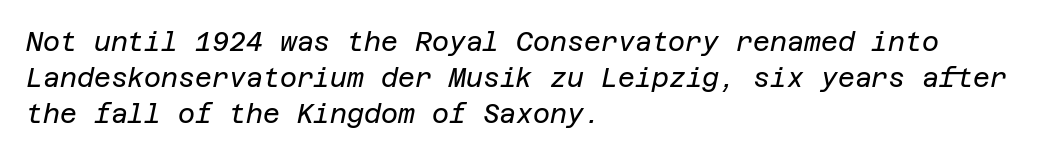
Caption: standard tracking, unaltered. The lettering tilts uniformly, giving the passage an italic look. All the whitespace from short lines collects on the right. Each stroke keeps to a modest, everyday thickness or less.
